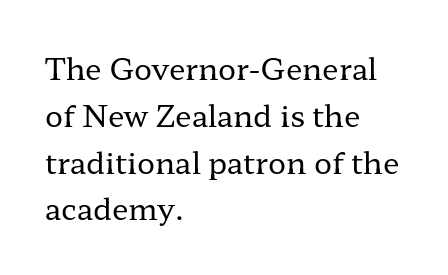
A typesetter would call this proportional, since set widths differ per character. The passage shown is not underscored anywhere. These lines were composed using upright roman letters. Line starts are locked; line ends wander.
